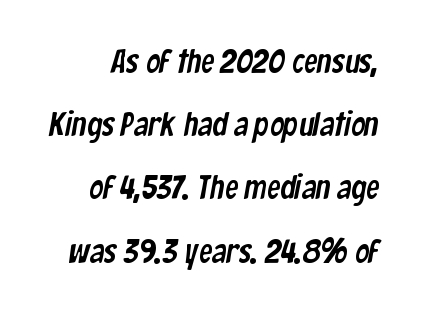
Q: Is the typeface a serif or a sans-serif typeface? A: Sans-serif.
Q: Is the text underlined? A: No.
Q: Is the spacing between letters normal or unusually wide? A: Normal.
Q: Width (condensed, normal, or wide)? A: Condensed.
Q: Stroke contrast? A: Low.
Q: x-height? A: Medium.
Q: Monospaced? A: No.
